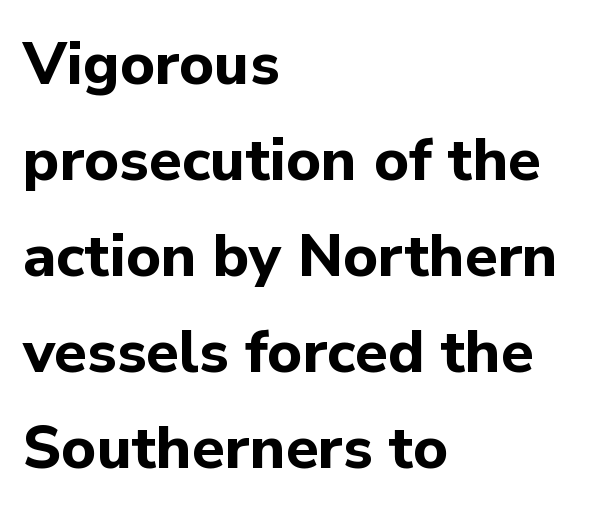
The image shows 60 px bold sans-serif type, upright; set left-aligned, normal line spacing (1.6x), normal letter spacing, not underlined; low stroke contrast and a medium x-height.
